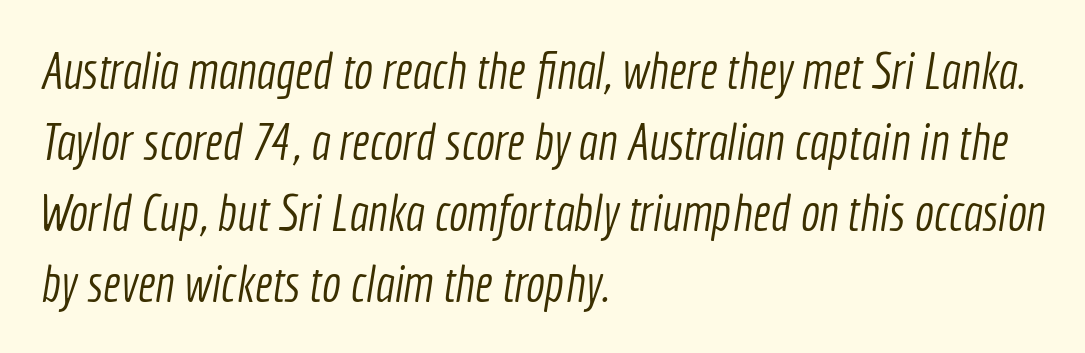
The image shows 51 px light, condensed sans-serif type; set left-aligned, normal line spacing (1.39x), normal letter spacing, not underlined; a medium x-height.
